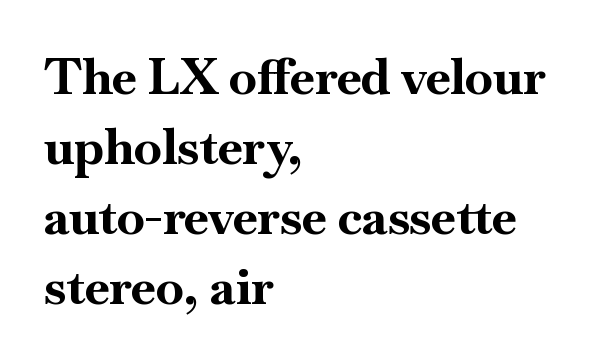
The image shows 50 px bold serif type, upright; set left-aligned, normal line spacing (1.4x), normal letter spacing, not underlined; high stroke contrast and a small x-height.
